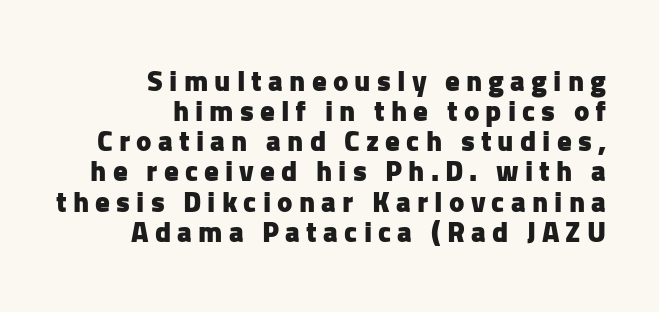
Q: Is the text bold? A: Yes.
Q: Is the text italic (slanted)? A: No, it is upright.
Q: Is the typeface a serif or a sans-serif typeface? A: Sans-serif.
Q: Is the text underlined? A: No.
Q: How is the paragraph aligned? A: Right-aligned.
Q: Is the spacing between letters normal or unusually wide? A: Unusually wide.
Q: Is the spacing between lines tight, normal or loose? A: Tight.
Q: Width (condensed, normal, or wide)? A: Normal.
Q: Stroke contrast? A: Low.
Q: x-height? A: Medium.
Q: Monospaced? A: No.
